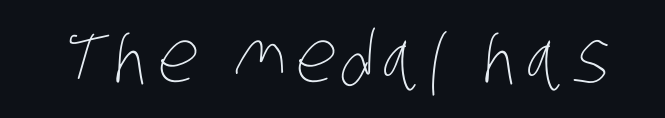
Q: Is the text bold? A: No.
Q: Is the text underlined? A: No.
Q: Width (condensed, normal, or wide)? A: Condensed.
Q: Stroke contrast? A: Low.
Q: x-height? A: Large.
Q: Monospaced? A: No.
